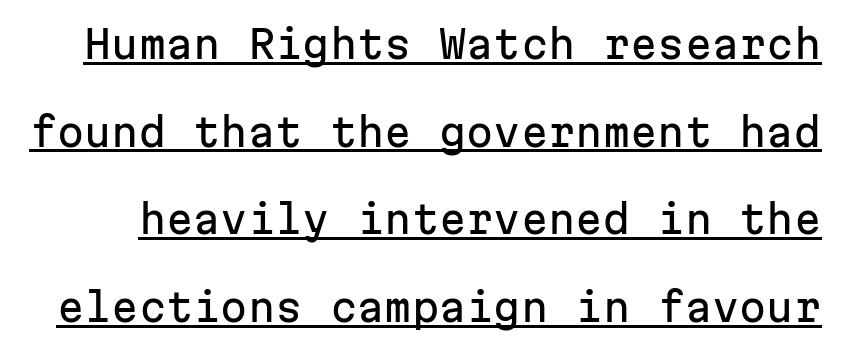
The image shows 39 px sans-serif type, upright, monospaced; set loose line spacing (2.25x), normal letter spacing, underlined; low stroke contrast and a medium x-height.
